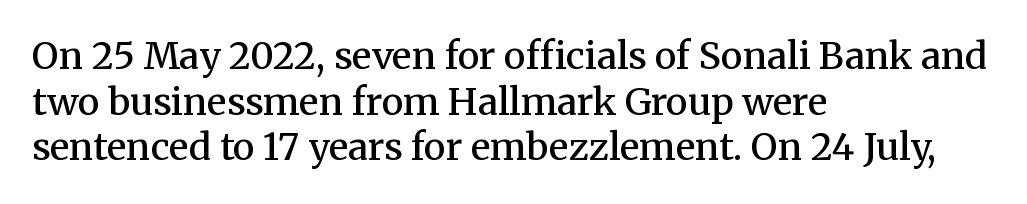
The image shows 37 px semibold serif type, upright; set left-aligned, line spacing 1.23x, normal letter spacing, not underlined; medium stroke contrast and a medium x-height.
